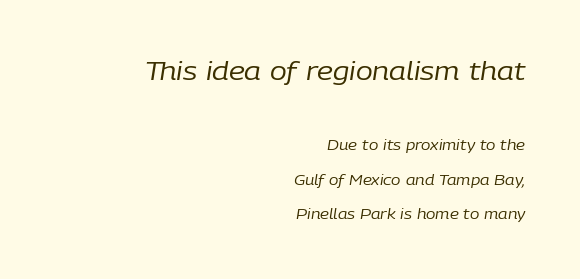
{"italic": "yes", "lean": "right", "slant_degrees": 9, "bold": "no", "underline": "no", "align": "right", "line_spacing": "loose", "line_spacing_ratio": 2.46, "letter_spacing": "normal", "letter_spacing_em": 0.0, "larger_block": "first", "size_ratio": 1.79, "glyph_px": 25}
